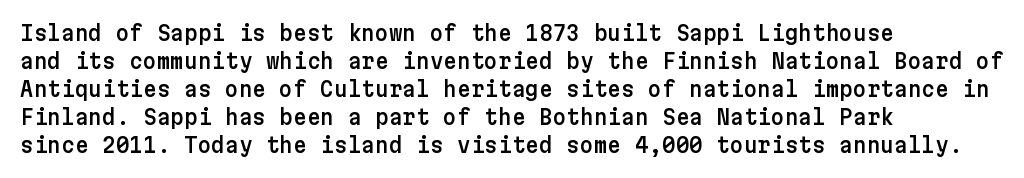
Q: Is the text italic (slanted)? A: No, it is upright.
Q: Is the text underlined? A: No.
Q: How is the paragraph aligned? A: Left-aligned.
Q: Is the spacing between letters normal or unusually wide? A: Normal.
Q: Is the spacing between lines tight, normal or loose? A: Normal.
